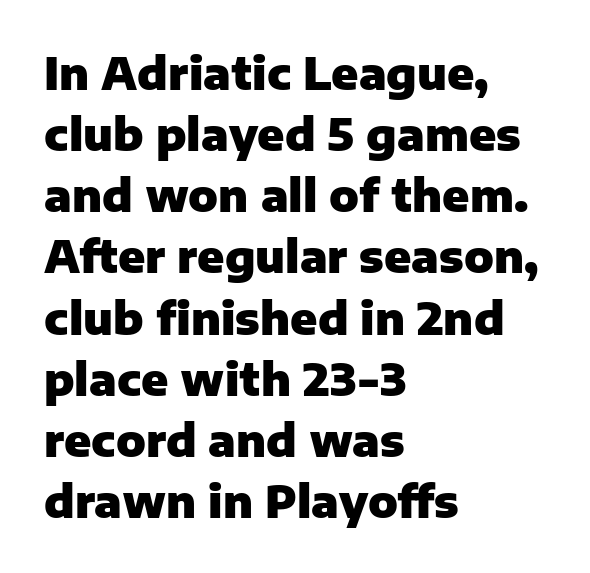
The image shows 44 px heavy sans-serif type, upright; set left-aligned, normal line spacing (1.39x), normal letter spacing, not underlined; low stroke contrast and a medium x-height.
